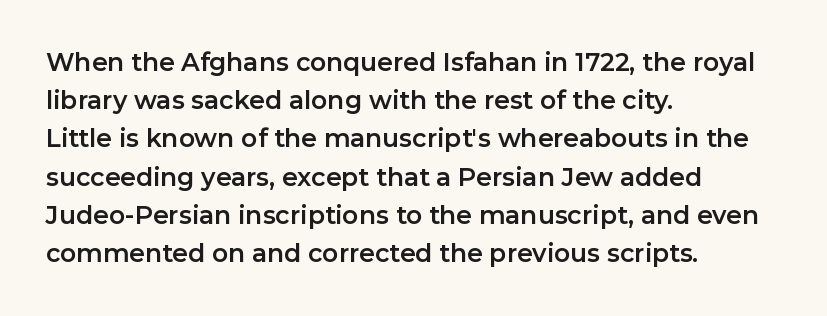
{"italic": "no", "underline": "no", "align": "left", "line_spacing": "normal", "line_spacing_ratio": 1.53, "letter_spacing": "normal", "letter_spacing_em": 0.0, "glyph_px": 25}
